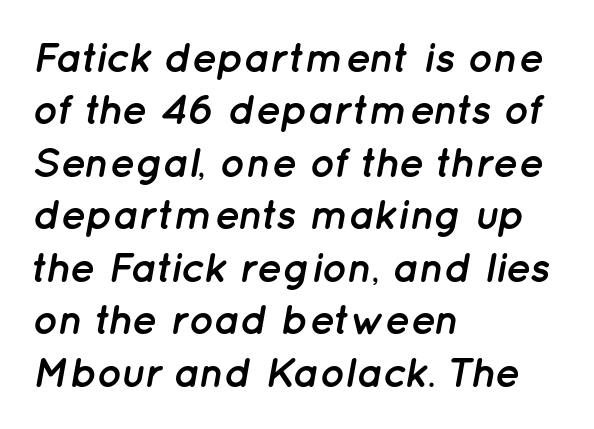
The image shows 42 px semibold type, italic (leaning right); set left-aligned, normal line spacing (1.25x), normal letter spacing, not underlined; low stroke contrast and a medium x-height.
